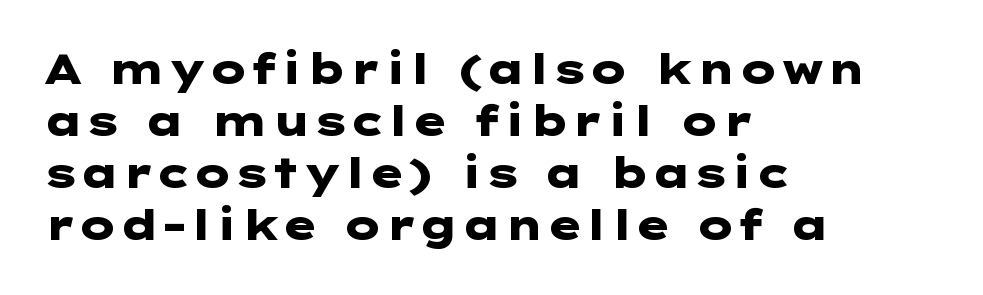
The rag falls on the right side of this text block. Unlike italic type, these characters show no tilt at all. The rendering keeps characters at their native spacing. A bare baseline throughout the passage.
